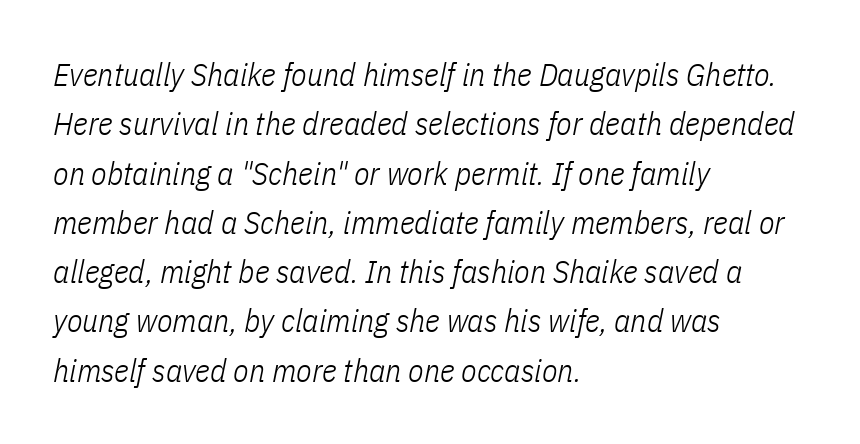
Think standard paragraph weight, or any step lighter than that. Think of a printed novel: that variable character pitch is what you see here. Line starts are locked; line ends wander. Vertically, the passage feels balanced, rows spaced as you'd expect. Between one letter and the next there's only the usual sliver of space. The strip under each line holds only bare page.
